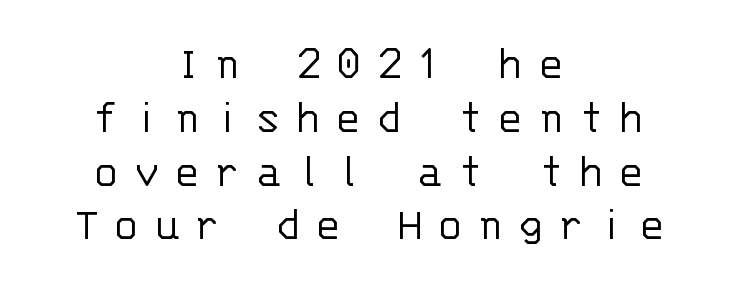
Q: Is the text bold? A: No.
Q: Is the text italic (slanted)? A: No, it is upright.
Q: Is the typeface a serif or a sans-serif typeface? A: Sans-serif.
Q: Is the text underlined? A: No.
Q: How is the paragraph aligned? A: Centered.
Q: Is the spacing between letters normal or unusually wide? A: Unusually wide.
Q: Is the spacing between lines tight, normal or loose? A: Tight.
Q: Width (condensed, normal, or wide)? A: Normal.
Q: Stroke contrast? A: Low.
Q: x-height? A: Large.
Q: Monospaced? A: Yes.
